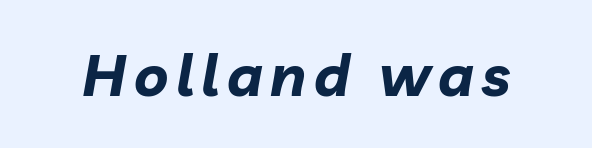
Q: Is the text bold? A: Yes.
Q: Is the text italic (slanted)? A: Yes, it leans right by about 10 degrees.
Q: Is the text underlined? A: No.
Q: Width (condensed, normal, or wide)? A: Normal.
Q: Stroke contrast? A: Low.
Q: x-height? A: Medium.
Q: Monospaced? A: No.
